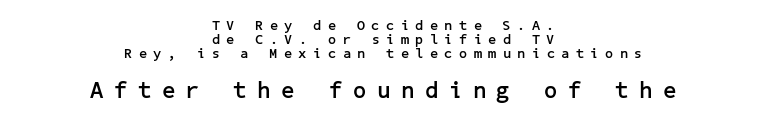
Q: Is the text bold? A: Yes.
Q: Is the text italic (slanted)? A: No, it is upright.
Q: Is the text underlined? A: No.
Q: How is the paragraph aligned? A: Centered.
Q: Is the spacing between letters normal or unusually wide? A: Unusually wide.
Q: Is the spacing between lines tight, normal or loose? A: Tight.
Q: Which block of text is set in a larger size, the first (top) or the second (bottom)? A: The second (bottom) one.
